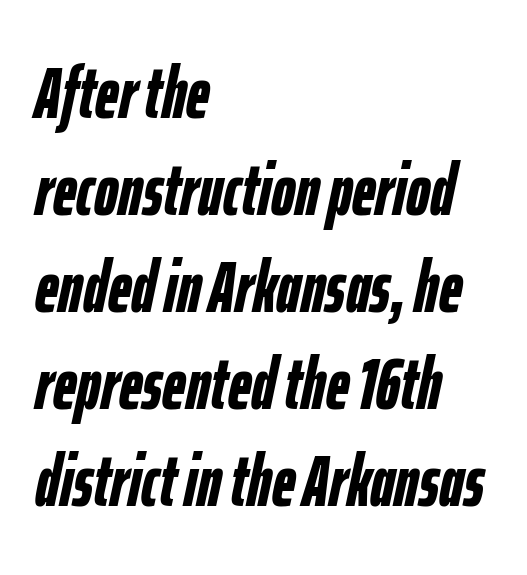
Observe the ordinary spacing: letters are neighbours, not strangers. A bare baseline throughout the passage. The glyphs look as if they've been sheared to an angle. On the weight axis this lands at bold, roughly 700. Honestly, the row spacing looks completely unremarkable.
